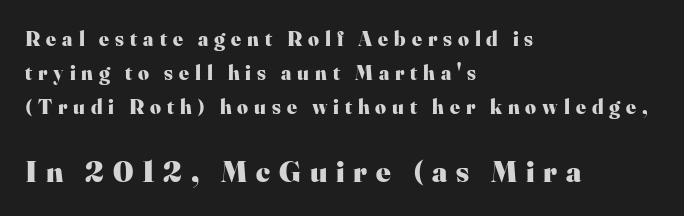
Q: Is the text bold? A: Yes.
Q: Is the text italic (slanted)? A: No, it is upright.
Q: Is the typeface a serif or a sans-serif typeface? A: Serif.
Q: Is the text underlined? A: No.
Q: How is the paragraph aligned? A: Left-aligned.
Q: Is the spacing between letters normal or unusually wide? A: Unusually wide.
Q: Is the spacing between lines tight, normal or loose? A: Normal.
Q: Which block of text is set in a larger size, the first (top) or the second (bottom)? A: The second (bottom) one.
Q: Width (condensed, normal, or wide)? A: Normal.
Q: Stroke contrast? A: High.
Q: x-height? A: Small.
Q: Monospaced? A: No.
